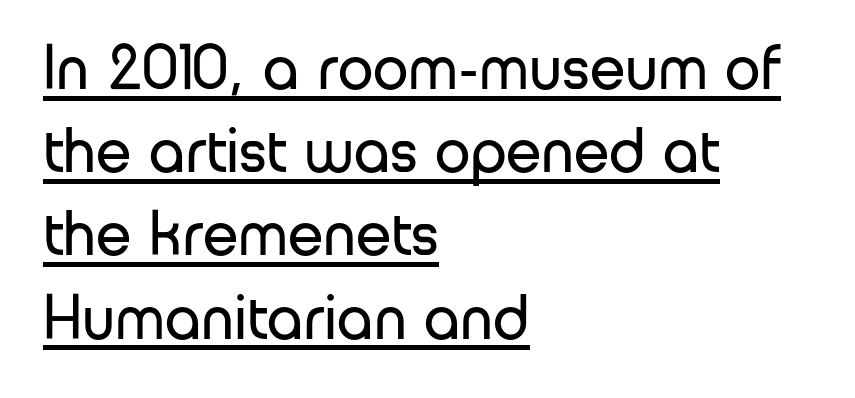
The image shows 64 px regular-weight sans-serif type, upright; set left-aligned, normal line spacing (1.3x), normal letter spacing, underlined; low stroke contrast and a medium x-height.
